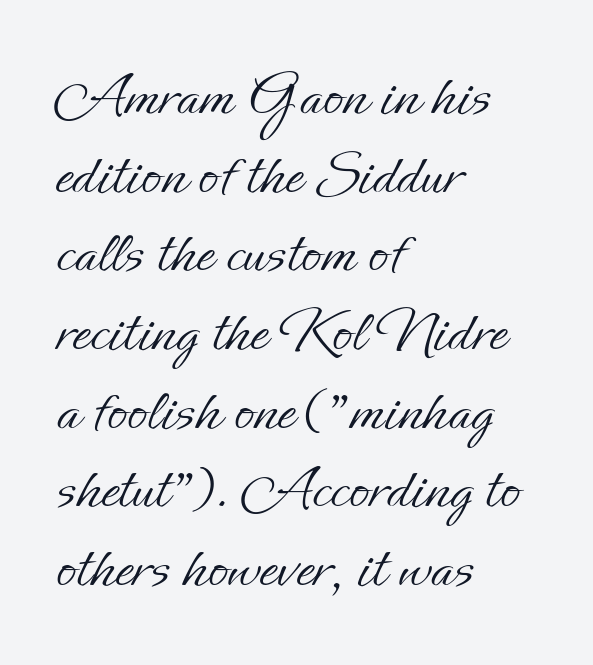
The image shows 65 px light type; set left-aligned, line spacing 1.21x, normal letter spacing, not underlined; low stroke contrast and a small x-height.
